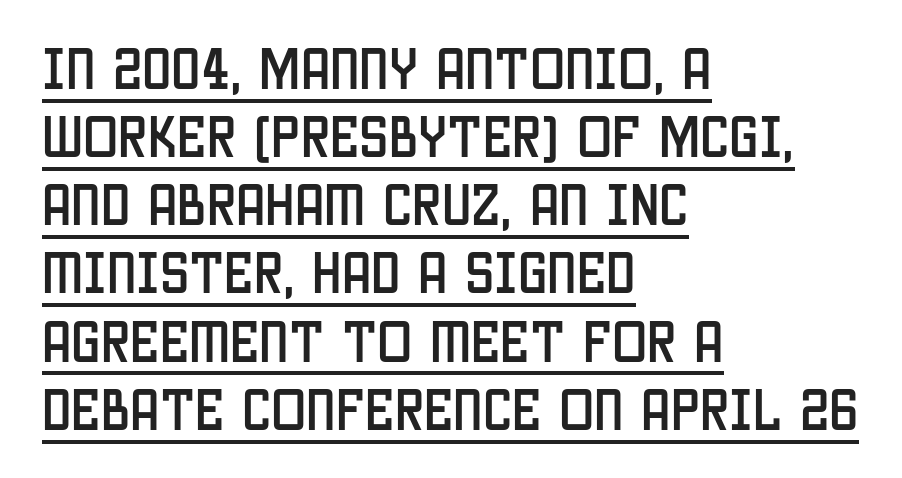
{"serif": "no", "italic": "no", "width": "condensed", "stroke_contrast": "low", "x_height": "large", "monospaced": "no", "underline": "yes", "align": "left", "line_spacing": "normal", "line_spacing_ratio": 1.45, "letter_spacing": "normal", "letter_spacing_em": 0.0, "glyph_px": 47}
